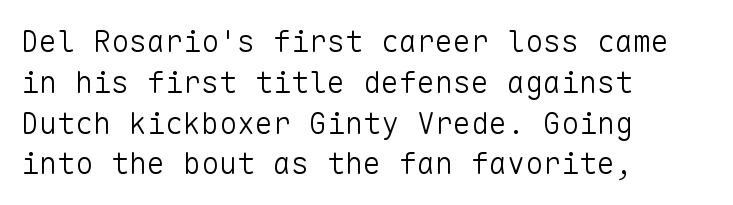
Q: Is the text bold? A: No.
Q: Is the text italic (slanted)? A: No, it is upright.
Q: Is the typeface a serif or a sans-serif typeface? A: Sans-serif.
Q: Is the text underlined? A: No.
Q: How is the paragraph aligned? A: Left-aligned.
Q: Is the spacing between letters normal or unusually wide? A: Normal.
Q: Is the spacing between lines tight, normal or loose? A: Normal.
Q: Width (condensed, normal, or wide)? A: Normal.
Q: Stroke contrast? A: Low.
Q: x-height? A: Medium.
Q: Monospaced? A: Yes.
